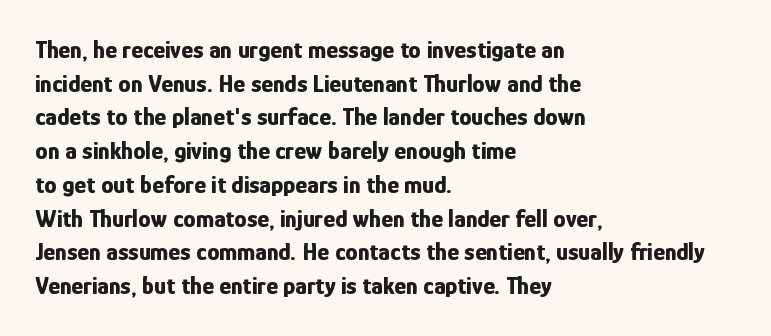
{"italic": "no", "bold": "yes", "underline": "no", "align": "left", "line_spacing": "normal", "line_spacing_ratio": 1.35, "letter_spacing": "normal", "letter_spacing_em": 0.0, "glyph_px": 25}
